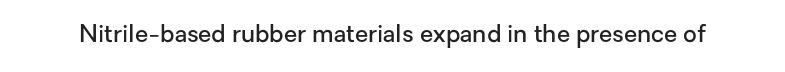
{"italic": "no", "bold": "semi", "underline": "no", "letter_spacing": "normal", "letter_spacing_em": 0.0, "glyph_px": 24}
